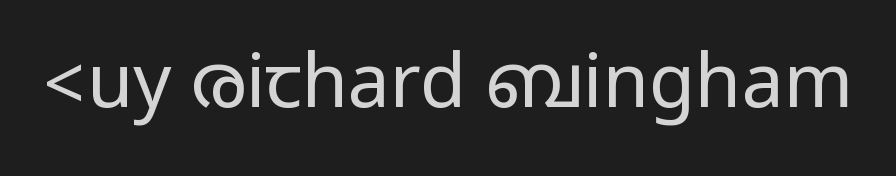
Q: Is the text bold? A: No.
Q: Is the text italic (slanted)? A: No, it is upright.
Q: Is the typeface a serif or a sans-serif typeface? A: Sans-serif.
Q: Is the text underlined? A: No.
Q: Is the spacing between letters normal or unusually wide? A: Normal.
Q: Width (condensed, normal, or wide)? A: Condensed.
Q: Stroke contrast? A: Low.
